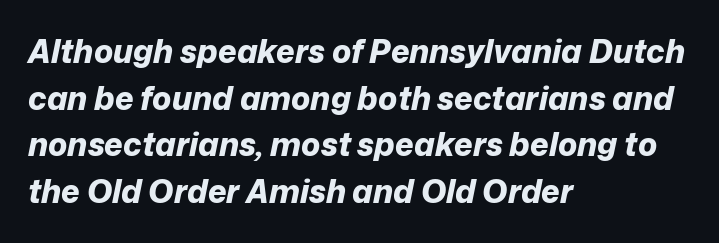
Q: Is the text bold? A: Yes.
Q: Is the text italic (slanted)? A: Yes, it leans right by about 12 degrees.
Q: Is the text underlined? A: No.
Q: How is the paragraph aligned? A: Left-aligned.
Q: Is the spacing between letters normal or unusually wide? A: Normal.
Q: Is the spacing between lines tight, normal or loose? A: Normal.
Q: Width (condensed, normal, or wide)? A: Normal.
Q: Stroke contrast? A: Low.
Q: x-height? A: Medium.
Q: Monospaced? A: No.
